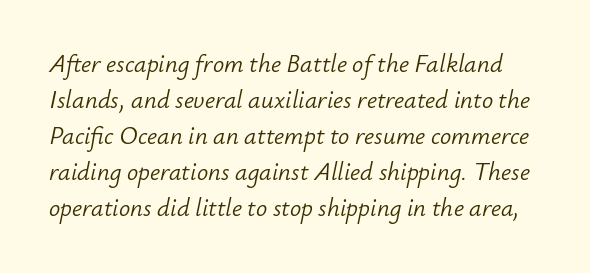
Compared with typical body copy, the letter spacing here is the same. Is the stroke heavy? The answer is a plain regular-or-lighter. Summary of vertical rhythm: regular, with standard interline spacing. Slanted lettering throughout. Underline: absent.
